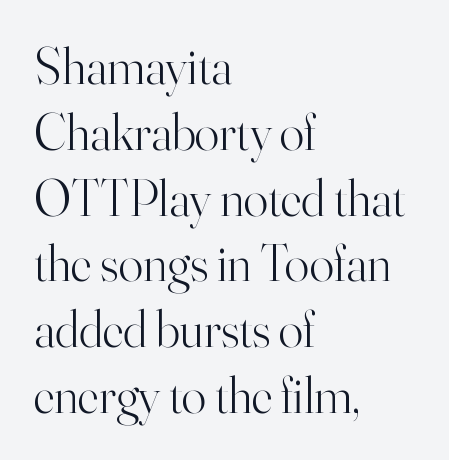
The image shows 51 px light serif type, upright; set left-aligned, normal line spacing (1.29x), normal letter spacing, not underlined; high stroke contrast and a small x-height.
